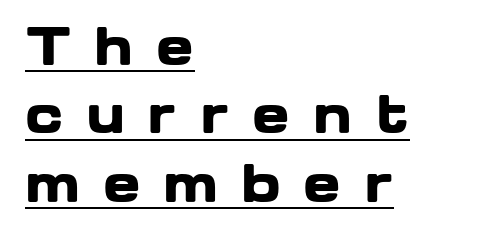
The image shows 50 px heavy, wide sans-serif type, upright; set left-aligned, normal line spacing (1.37x), unusually wide letter spacing (+0.45 em), underlined; low stroke contrast and a medium x-height.
